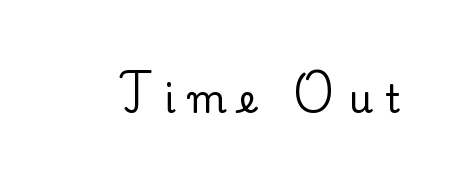
It's the straight-up-and-down kind of type. Proportional: the letters do not fall into vertical columns. Descender tails drop into unmarked territory. Little horizontal feet cap the strokes, marking this as serif type. Spacing between characters has been opened up far beyond the box default.
